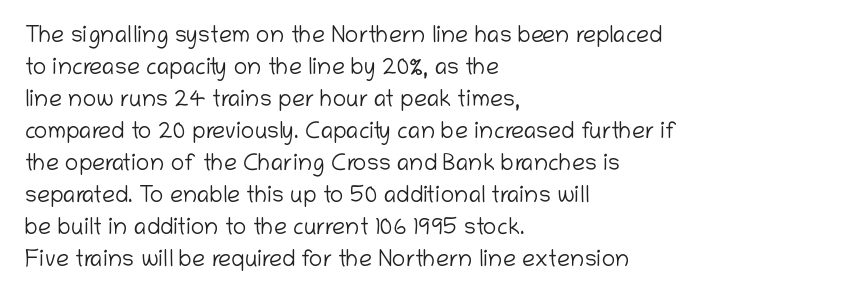
{"italic": "no", "bold": "no", "underline": "no", "align": "left", "line_spacing": "normal", "line_spacing_ratio": 1.39, "letter_spacing": "normal", "letter_spacing_em": 0.0, "glyph_px": 23}
